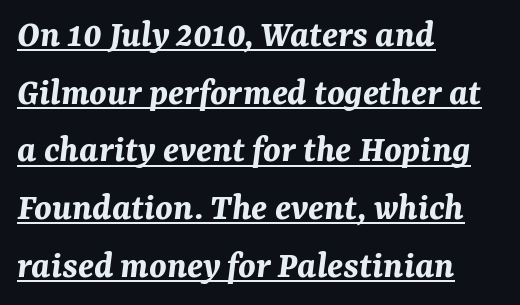
The specimen reads as italic at a glance. Is this a fixed-width face? No — the glyphs have proportional, varying widths. Check the space under the baseline: a stroke is drawn there. Here the glyphs are tracked normally, forming tight word shapes. All the whitespace from short lines collects on the right.
